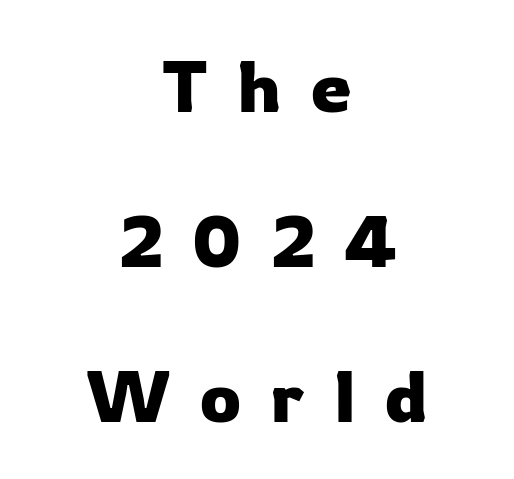
{"serif": "no", "italic": "no", "width": "normal", "stroke_contrast": "low", "x_height": "medium", "monospaced": "no", "underline": "no", "align": "center", "line_spacing": "loose", "line_spacing_ratio": 2.12, "letter_spacing": "wide", "letter_spacing_em": 0.4, "glyph_px": 73}
